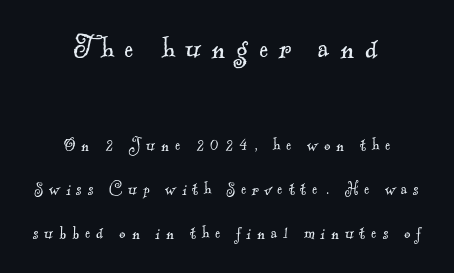
The image shows 34 px light serif type; set centered, loose line spacing (2.32x), unusually wide letter spacing (+0.32 em), not underlined; the first (top) block is 1.79x larger; a small x-height.
